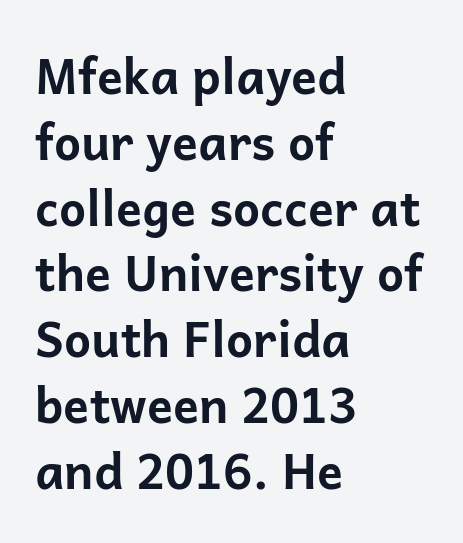
Has an underline been added? It has not. The passage shown is emphatically bold. Interline gaps are of average width in this sample. This sample has the flowing, uneven cadence of proportional lettering. The font's upright variant was chosen for this text.
